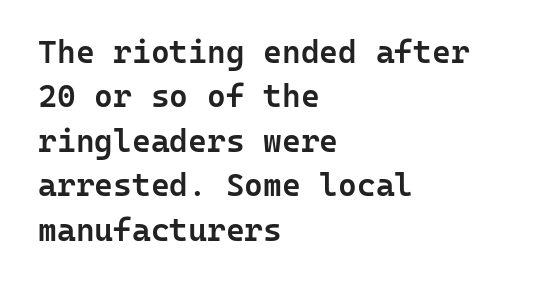
Q: Is the text bold? A: Semi-bold.
Q: Is the text italic (slanted)? A: No, it is upright.
Q: Is the typeface a serif or a sans-serif typeface? A: Sans-serif.
Q: Is the text underlined? A: No.
Q: How is the paragraph aligned? A: Left-aligned.
Q: Is the spacing between letters normal or unusually wide? A: Normal.
Q: Is the spacing between lines tight, normal or loose? A: Normal.
Q: Width (condensed, normal, or wide)? A: Normal.
Q: Stroke contrast? A: Low.
Q: x-height? A: Medium.
Q: Monospaced? A: Yes.
